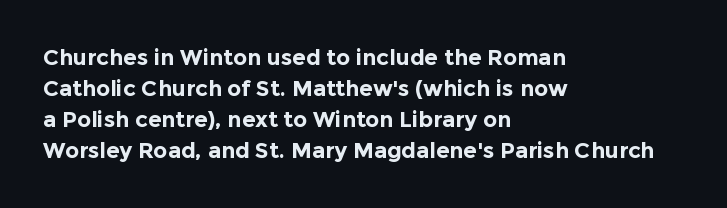
Q: Is the text bold? A: Yes.
Q: Is the text italic (slanted)? A: No, it is upright.
Q: Is the text underlined? A: No.
Q: How is the paragraph aligned? A: Left-aligned.
Q: Is the spacing between letters normal or unusually wide? A: Normal.
Q: Is the spacing between lines tight, normal or loose? A: Normal.
